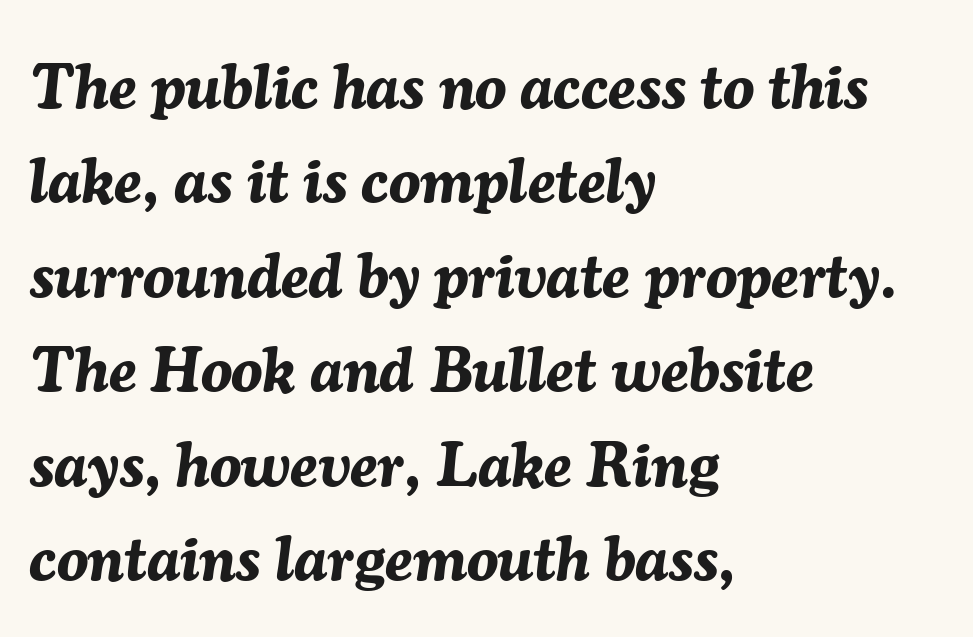
The image shows 63 px bold type, italic (leaning right); set left-aligned, normal line spacing (1.5x), normal letter spacing, not underlined; medium stroke contrast and a medium x-height.
